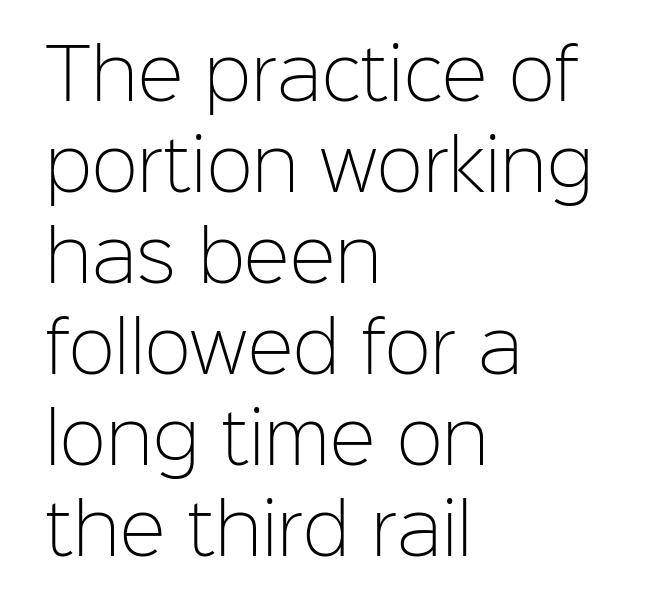
The image shows 69 px light sans-serif type, upright; set left-aligned, normal line spacing (1.32x), normal letter spacing, not underlined; low stroke contrast and a medium x-height.
